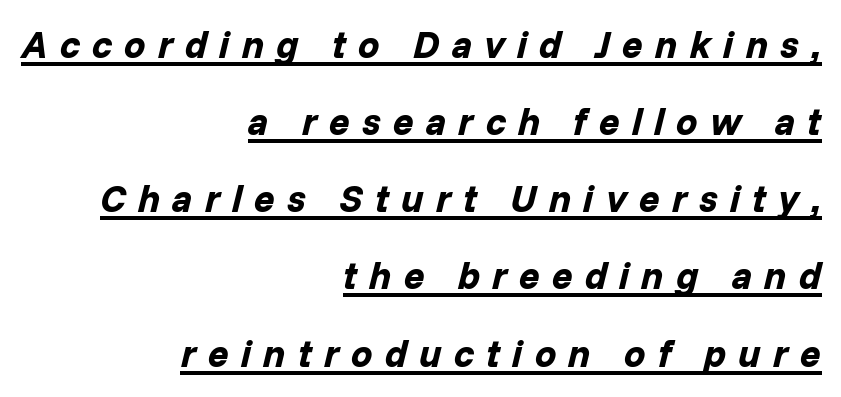
{"italic": "yes", "lean": "right", "slant_degrees": 14, "bold": "yes", "weight": "bold", "width": "normal", "stroke_contrast": "low", "x_height": "medium", "monospaced": "no", "underline": "yes", "align": "right", "line_spacing": "loose", "line_spacing_ratio": 2.03, "letter_spacing": "wide", "letter_spacing_em": 0.32, "glyph_px": 38}
